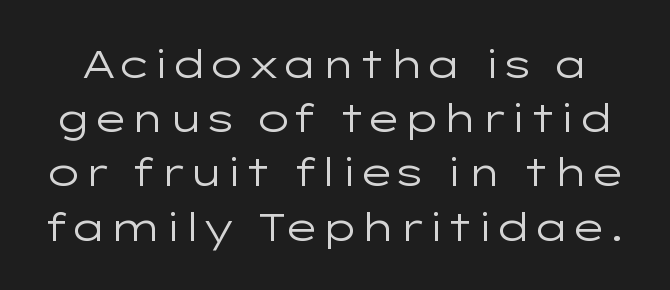
Q: Is the text bold? A: No.
Q: Is the text italic (slanted)? A: No, it is upright.
Q: Is the typeface a serif or a sans-serif typeface? A: Sans-serif.
Q: Is the text underlined? A: No.
Q: Is the spacing between letters normal or unusually wide? A: Normal.
Q: Is the spacing between lines tight, normal or loose? A: Normal.
Q: Width (condensed, normal, or wide)? A: Wide.
Q: Stroke contrast? A: Low.
Q: x-height? A: Medium.
Q: Monospaced? A: No.
